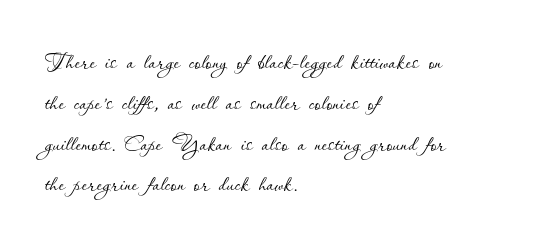
The letterforms sit at book weight or below. These lines are set flush left with a ragged right edge. These lines are rendered in a variable-pitch font. This rendering leaves character spacing at its baseline value.
